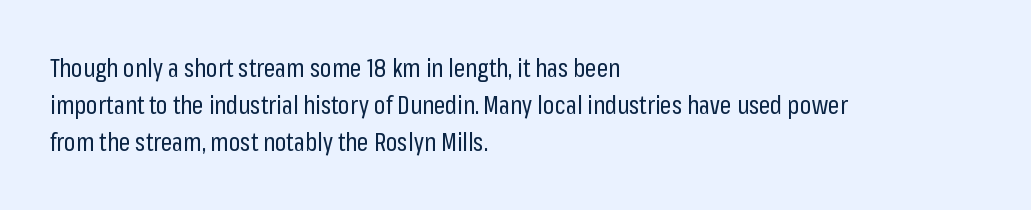
The image shows 25 px text type, upright; set left-aligned, normal line spacing (1.49x), normal letter spacing, not underlined.
